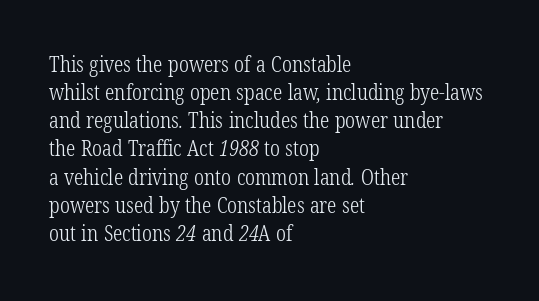
Q: Is the text bold? A: No.
Q: Is the text underlined? A: No.
Q: How is the paragraph aligned? A: Left-aligned.
Q: Is the spacing between letters normal or unusually wide? A: Normal.
Q: Is the spacing between lines tight, normal or loose? A: Normal.
